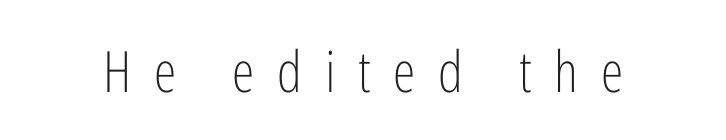
The image shows 57 px light, condensed sans-serif type, upright; set unusually wide letter spacing (+0.4 em), not underlined; low stroke contrast and a medium x-height.
